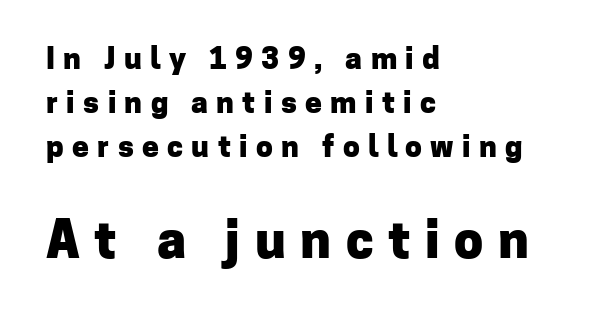
{"serif": "no", "italic": "no", "bold": "yes", "weight": "heavy", "width": "normal", "stroke_contrast": "low", "x_height": "medium", "monospaced": "no", "underline": "no", "align": "left", "line_spacing": "normal", "line_spacing_ratio": 1.46, "letter_spacing": "wide", "letter_spacing_em": 0.28, "larger_block": "second", "size_ratio": 1.73, "glyph_px": 52}
